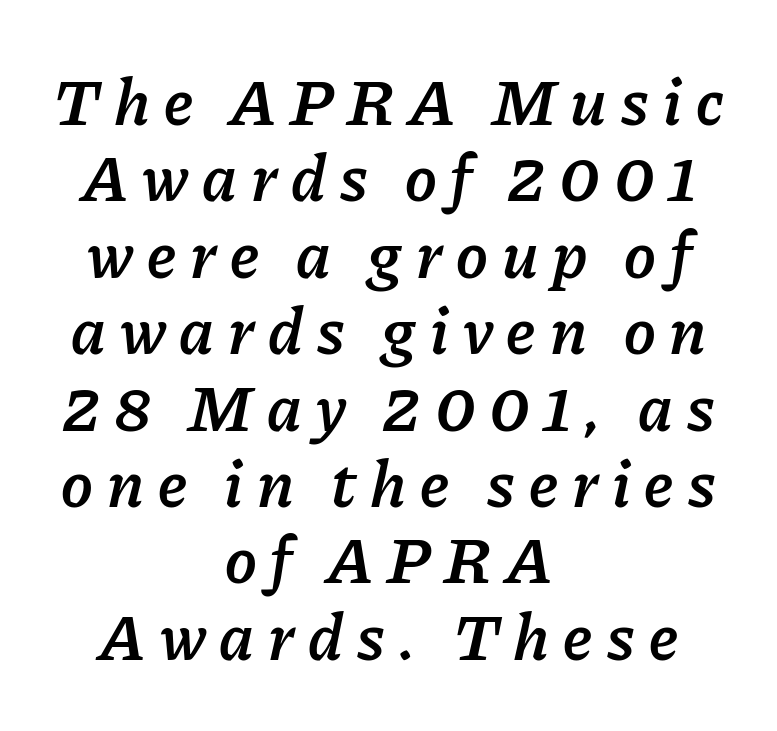
{"italic": "yes", "lean": "right", "slant_degrees": 11, "bold": "semi", "weight": "semibold", "width": "normal", "stroke_contrast": "low", "x_height": "medium", "monospaced": "no", "underline": "no", "align": "center", "line_spacing": "tight", "line_spacing_ratio": 1.14, "letter_spacing": "wide", "letter_spacing_em": 0.21, "glyph_px": 67}
